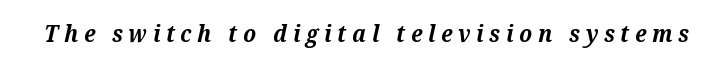
Every character sits at an angle, as italics do. The passage shown is not underscored anywhere. The tracking jumps out immediately: characters are airy and widely separated. The face used here has the dense, thick strokes of a bold.
